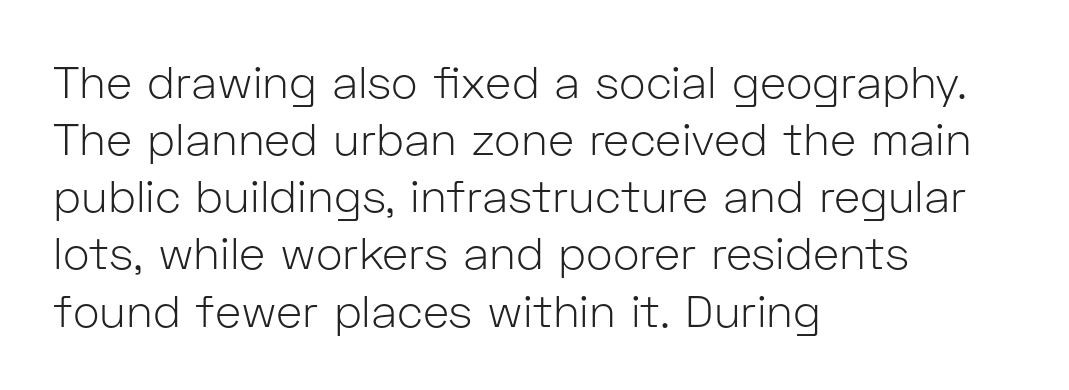
Spacing verdict: proportional, widths tailored to each character. Quick note: not italic, upright. No heavy texture on the line: the type isn't bold. Typeset ragged right — the left edge is the straight one. The tracking reads as untouched default to a designer's eye.
